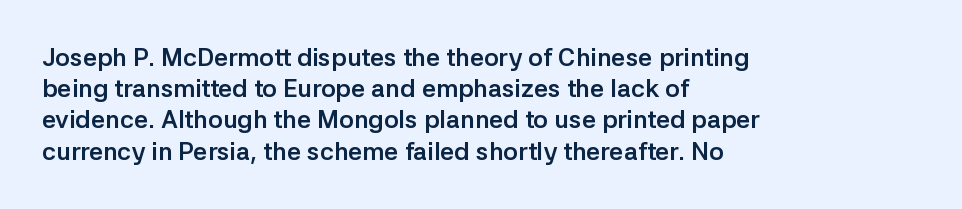
{"italic": "no", "bold": "yes", "underline": "no", "align": "left", "line_spacing": "normal", "line_spacing_ratio": 1.25, "letter_spacing": "normal", "letter_spacing_em": 0.0, "glyph_px": 25}
